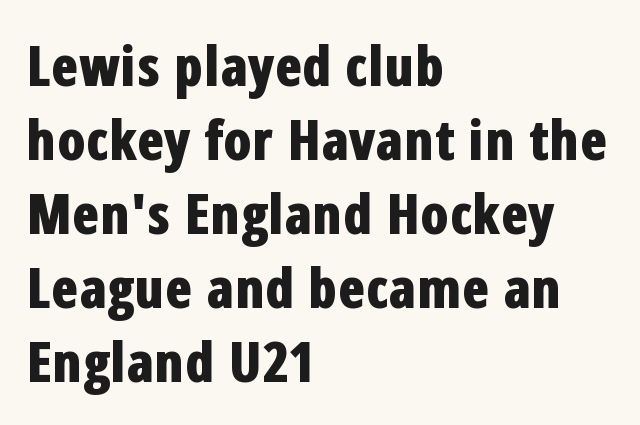
Strokes here are thick enough to call this a true bold. Check where the strokes stop: nothing finishes them off — pure sans. Normally led — the rows are evenly, conventionally spaced. The axis of the letterforms is exactly vertical. Think of a printed novel: that variable character pitch is what you see here.
